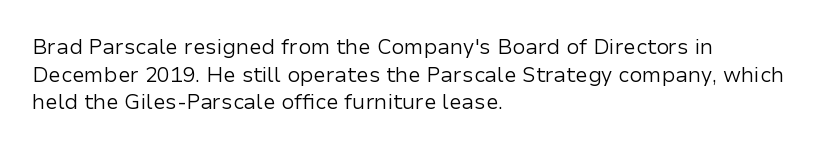
The image shows 21 px text type, upright; set left-aligned, normal line spacing (1.31x), normal letter spacing, not underlined.
